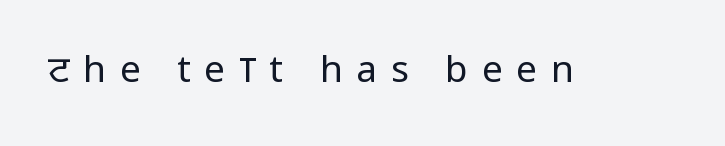
The image shows 37 px regular-weight, condensed sans-serif type, upright; set unusually wide letter spacing (+0.37 em), not underlined; low stroke contrast and a large x-height.
